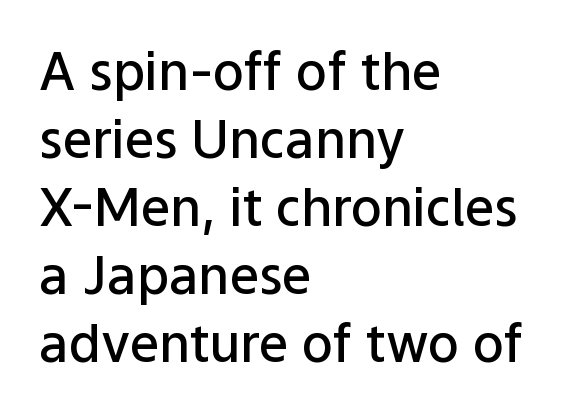
Q: Is the text bold? A: Semi-bold.
Q: Is the text italic (slanted)? A: No, it is upright.
Q: Is the typeface a serif or a sans-serif typeface? A: Sans-serif.
Q: Is the text underlined? A: No.
Q: How is the paragraph aligned? A: Left-aligned.
Q: Is the spacing between letters normal or unusually wide? A: Normal.
Q: Is the spacing between lines tight, normal or loose? A: Normal.
Q: Width (condensed, normal, or wide)? A: Normal.
Q: Stroke contrast? A: Low.
Q: x-height? A: Medium.
Q: Monospaced? A: No.
